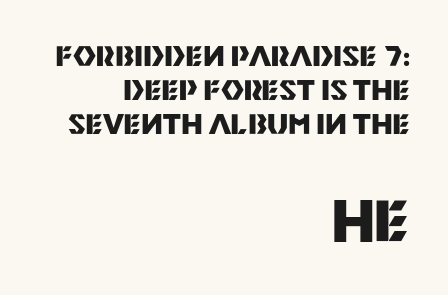
Q: Is the text bold? A: Yes.
Q: Is the text italic (slanted)? A: No, it is upright.
Q: Is the typeface a serif or a sans-serif typeface? A: Sans-serif.
Q: Is the text underlined? A: No.
Q: How is the paragraph aligned? A: Right-aligned.
Q: Is the spacing between letters normal or unusually wide? A: Normal.
Q: Which block of text is set in a larger size, the first (top) or the second (bottom)? A: The second (bottom) one.
Q: Width (condensed, normal, or wide)? A: Normal.
Q: Stroke contrast? A: Medium.
Q: x-height? A: Large.
Q: Monospaced? A: No.
